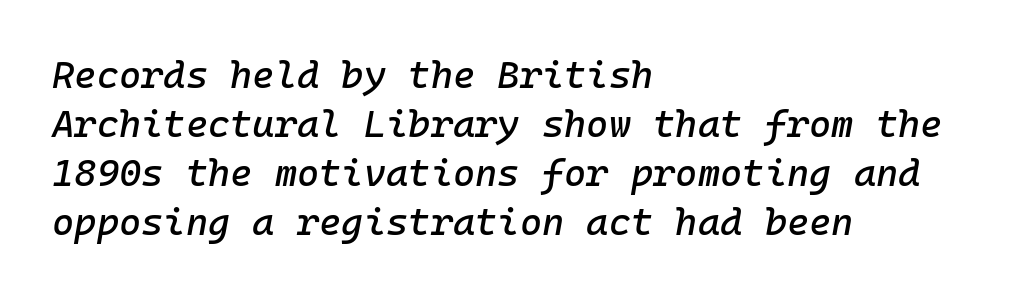
{"italic": "yes", "lean": "right", "slant_degrees": 10, "width": "normal", "stroke_contrast": "low", "x_height": "medium", "monospaced": "yes", "underline": "no", "align": "left", "line_spacing": "normal", "line_spacing_ratio": 1.29, "letter_spacing": "normal", "letter_spacing_em": 0.0, "glyph_px": 38}
